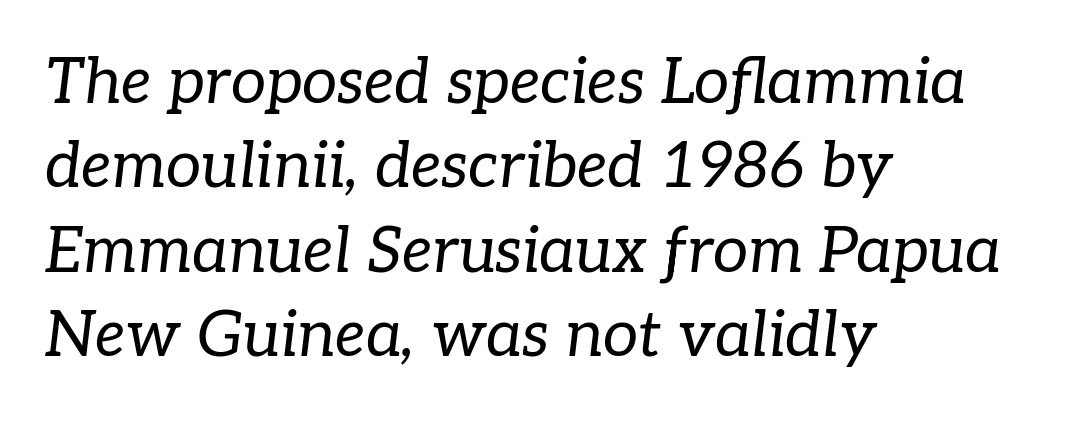
{"serif": "yes", "italic": "yes", "lean": "right", "slant_degrees": 7, "bold": "no", "weight": "regular", "width": "normal", "stroke_contrast": "low", "x_height": "medium", "monospaced": "no", "underline": "no", "align": "left", "line_spacing": "normal", "line_spacing_ratio": 1.34, "letter_spacing": "normal", "letter_spacing_em": 0.0, "glyph_px": 63}
